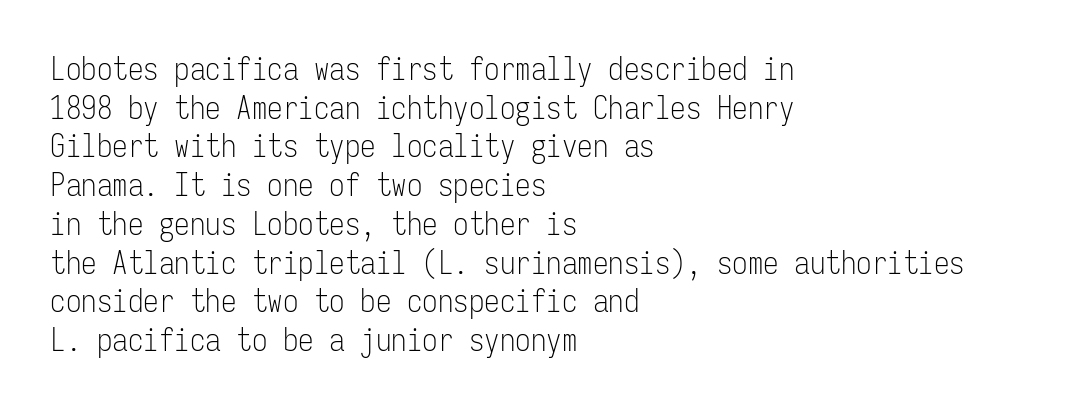
The image shows 31 px light, condensed sans-serif type, upright, monospaced; set left-aligned, normal line spacing (1.25x), normal letter spacing, not underlined; low stroke contrast and a medium x-height.
